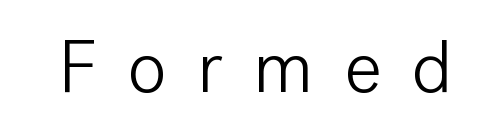
{"serif": "no", "italic": "no", "bold": "no", "weight": "light", "width": "normal", "stroke_contrast": "low", "x_height": "medium", "monospaced": "no", "underline": "no", "letter_spacing": "wide", "letter_spacing_em": 0.41, "glyph_px": 74}
